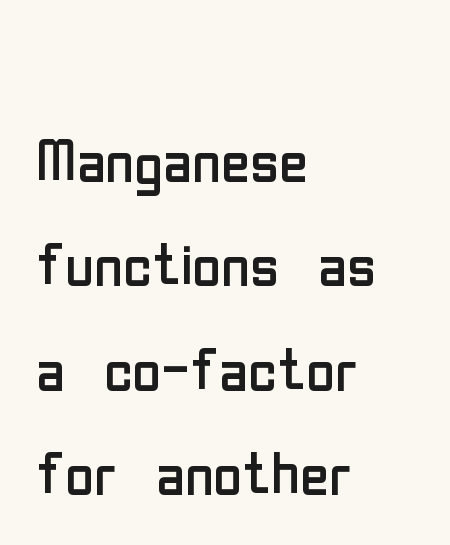
This sample has the flowing, uneven cadence of proportional lettering. Does extra space separate the letters? No, they use regular spacing. This is sans-serif lettering, the kind often seen on screens and signage. The area under the type is left untouched. The space between consecutive lines is moderate.
